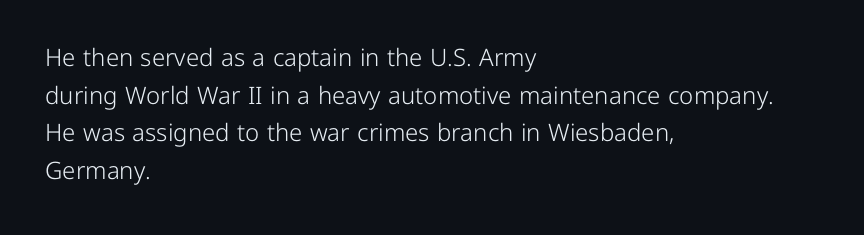
The setting favours the left margin, as ordinary paragraphs usually do. The face looks like a standard text weight, possibly lighter. Each row of text sits above clean, open space. Posture: straight, roman, zero tilt.
